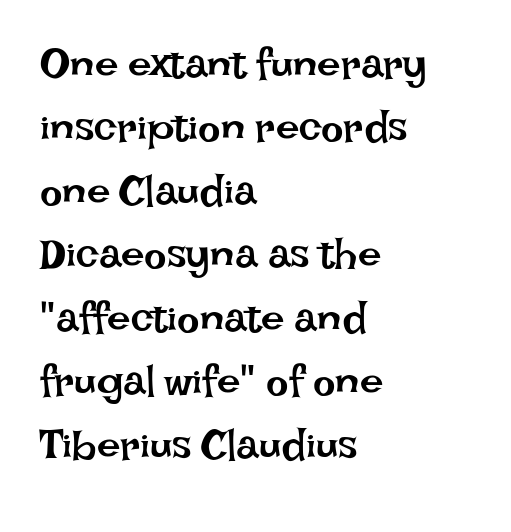
Teacher's note: observe the even left margin — that is flush-left alignment. The typography opts for an upright posture over an oblique one. A normal amount of white space separates one row of letters from the next. The letters look calm and open, with moderate or lighter stems. No extra tracking has been applied to these lines.
